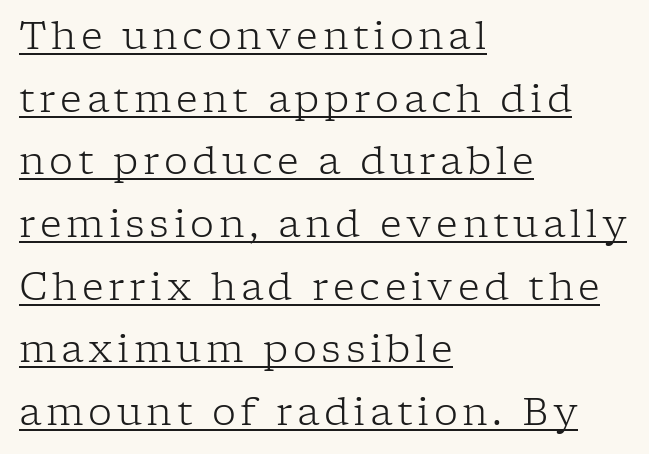
{"serif": "yes", "italic": "no", "bold": "no", "weight": "light", "width": "normal", "stroke_contrast": "low", "x_height": "medium", "monospaced": "no", "underline": "yes", "align": "left", "line_spacing": "normal", "line_spacing_ratio": 1.65, "glyph_px": 38}
